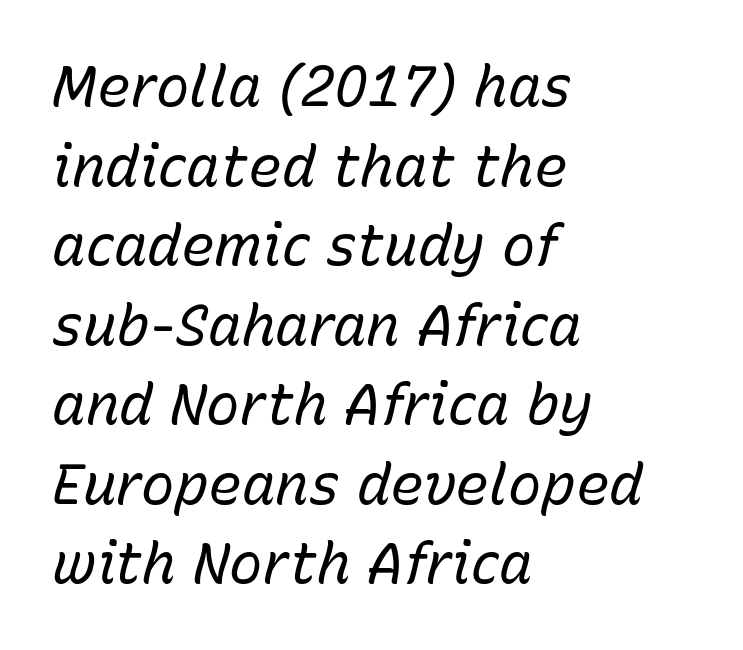
Q: Is the text bold? A: No.
Q: Is the text italic (slanted)? A: Yes, it leans right by about 15 degrees.
Q: Is the text underlined? A: No.
Q: How is the paragraph aligned? A: Left-aligned.
Q: Is the spacing between letters normal or unusually wide? A: Normal.
Q: Is the spacing between lines tight, normal or loose? A: Normal.
Q: Width (condensed, normal, or wide)? A: Normal.
Q: Stroke contrast? A: Low.
Q: x-height? A: Medium.
Q: Monospaced? A: No.
